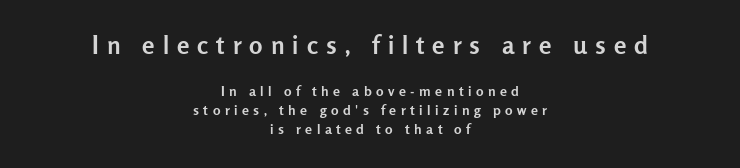
The typesetting leans heavy: a genuine bold. Do the letters lean? They stand straight. The lines sit at an ordinary, default distance from one another. Reading top to bottom, the characters get smaller at the block break.
